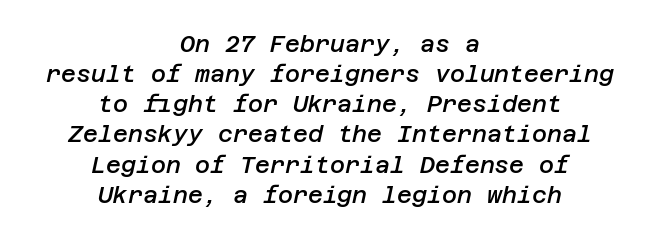
The image shows 23 px text type, italic (leaning right); set centered, normal line spacing (1.31x), normal letter spacing, not underlined.
